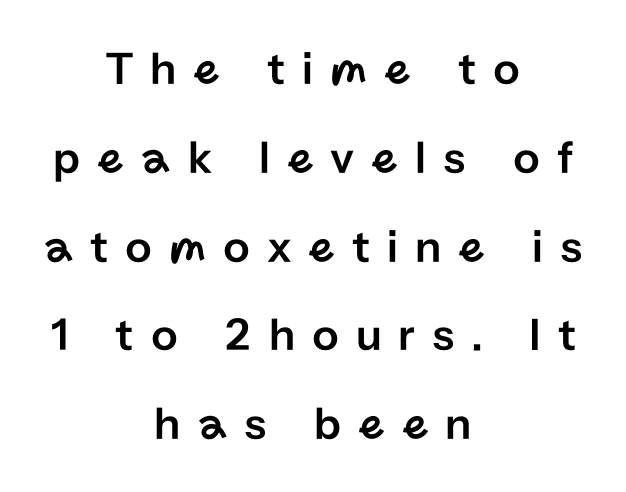
The passage shown is typed in a proportional face where columns would drift. The face used here is a sans, in the tradition of grotesques and geometrics. The font's upright variant was chosen for this text. The line texture is sparse and dotted thanks to wide tracking. Just letters on the line, the space beneath them empty.
